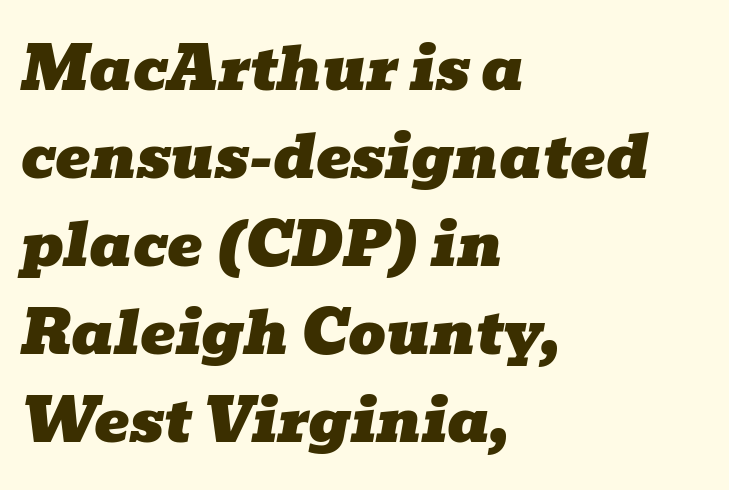
The image shows 59 px wide serif type, italic (leaning right); set left-aligned, normal line spacing (1.49x), normal letter spacing, not underlined; low stroke contrast and a medium x-height.
